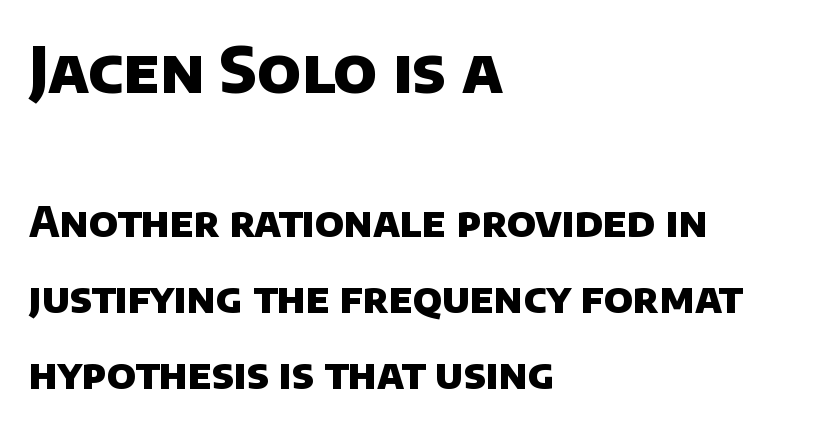
Q: Is the text bold? A: Yes.
Q: Is the typeface a serif or a sans-serif typeface? A: Sans-serif.
Q: Is the text underlined? A: No.
Q: How is the paragraph aligned? A: Left-aligned.
Q: Is the spacing between letters normal or unusually wide? A: Normal.
Q: Which block of text is set in a larger size, the first (top) or the second (bottom)? A: The first (top) one.
Q: Width (condensed, normal, or wide)? A: Normal.
Q: Stroke contrast? A: Low.
Q: x-height? A: Large.
Q: Monospaced? A: No.
